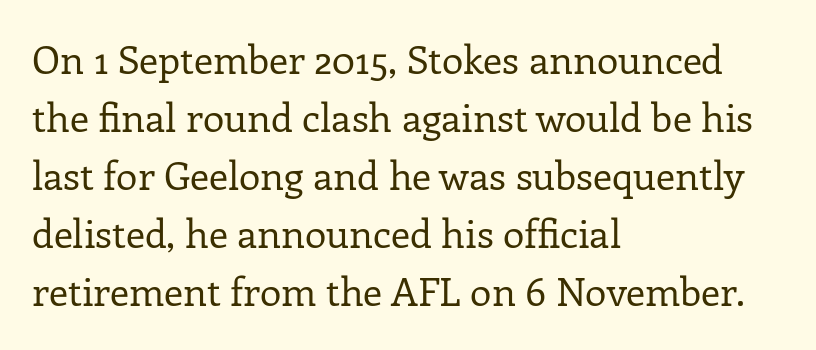
Q: Is the text bold? A: No.
Q: Is the text italic (slanted)? A: No, it is upright.
Q: Is the typeface a serif or a sans-serif typeface? A: Serif.
Q: Is the text underlined? A: No.
Q: How is the paragraph aligned? A: Left-aligned.
Q: Is the spacing between letters normal or unusually wide? A: Normal.
Q: Is the spacing between lines tight, normal or loose? A: Normal.
Q: Width (condensed, normal, or wide)? A: Normal.
Q: Stroke contrast? A: Low.
Q: x-height? A: Medium.
Q: Monospaced? A: No.
